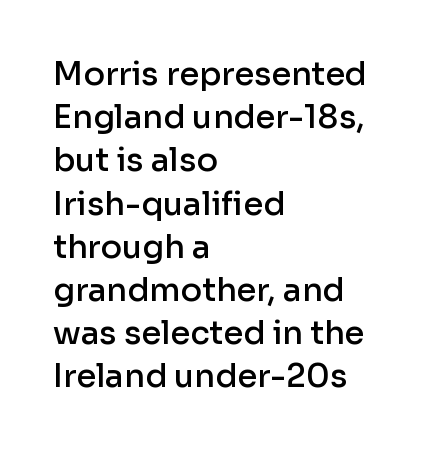
Characters follow at the spacing the type designer built in. Summary of weight: moderately heavy, a semibold. Left-aligned paragraph, ragged on the right. The letters advance in unequal steps, a hallmark of proportional type. Do the letters lean? They stand straight.
